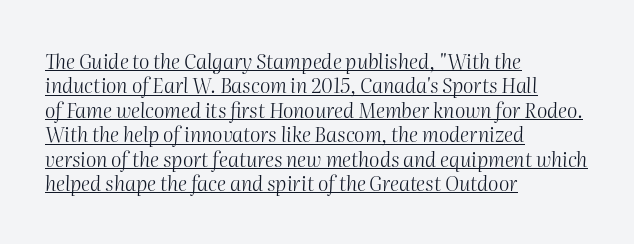
Q: Is the text bold? A: No.
Q: Is the text italic (slanted)? A: Yes, it leans right by about 2 degrees.
Q: Is the text underlined? A: Yes.
Q: How is the paragraph aligned? A: Left-aligned.
Q: Is the spacing between letters normal or unusually wide? A: Normal.
